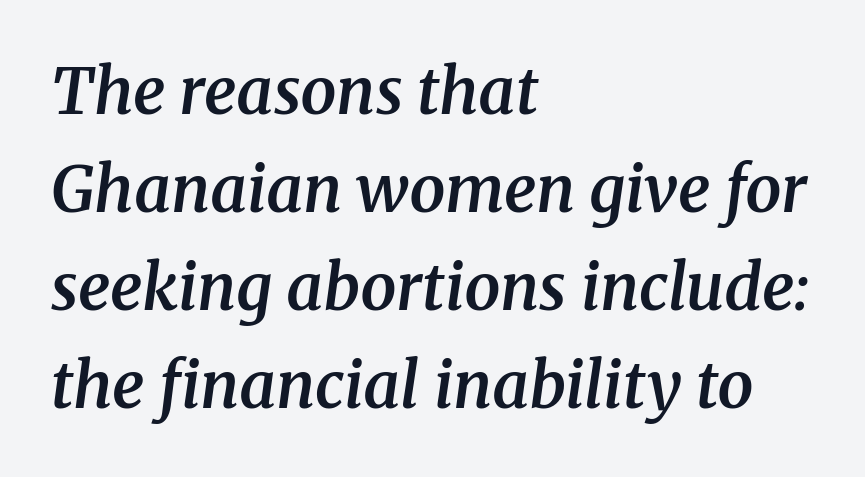
Q: Is the text bold? A: Semi-bold.
Q: Is the text italic (slanted)? A: Yes, it leans right by about 8 degrees.
Q: Is the typeface a serif or a sans-serif typeface? A: Serif.
Q: Is the text underlined? A: No.
Q: How is the paragraph aligned? A: Left-aligned.
Q: Is the spacing between letters normal or unusually wide? A: Normal.
Q: Is the spacing between lines tight, normal or loose? A: Normal.
Q: Width (condensed, normal, or wide)? A: Normal.
Q: Stroke contrast? A: Medium.
Q: x-height? A: Medium.
Q: Monospaced? A: No.
